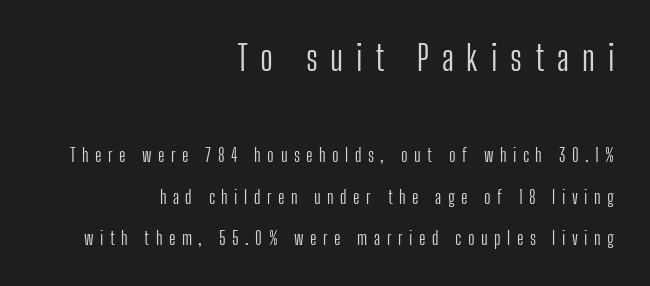
Q: Is the text bold? A: No.
Q: Is the text italic (slanted)? A: No, it is upright.
Q: Is the typeface a serif or a sans-serif typeface? A: Sans-serif.
Q: Is the text underlined? A: No.
Q: How is the paragraph aligned? A: Right-aligned.
Q: Is the spacing between letters normal or unusually wide? A: Unusually wide.
Q: Is the spacing between lines tight, normal or loose? A: Loose.
Q: Which block of text is set in a larger size, the first (top) or the second (bottom)? A: The first (top) one.
Q: Width (condensed, normal, or wide)? A: Condensed.
Q: Stroke contrast? A: Low.
Q: x-height? A: Medium.
Q: Monospaced? A: No.
